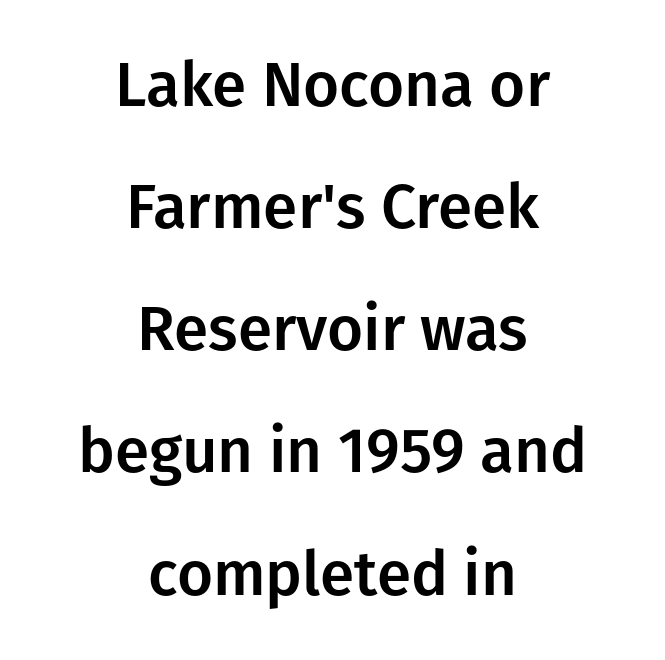
{"serif": "no", "italic": "no", "width": "normal", "stroke_contrast": "low", "x_height": "medium", "monospaced": "no", "underline": "no", "align": "center", "line_spacing": "loose", "line_spacing_ratio": 1.97, "letter_spacing": "normal", "letter_spacing_em": 0.0, "glyph_px": 62}
